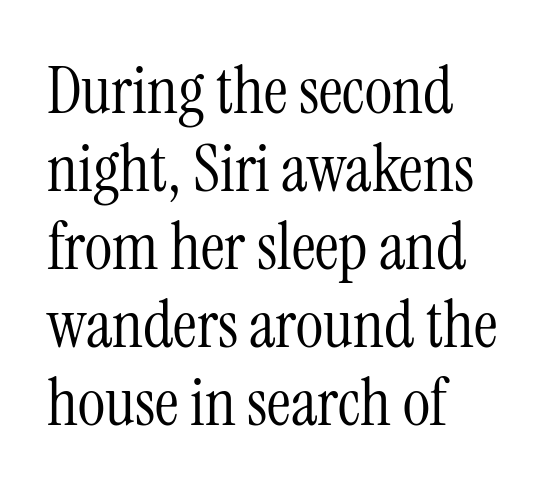
The image shows 66 px light, condensed serif type, upright; set left-aligned, line spacing 1.18x, normal letter spacing, not underlined; medium stroke contrast and a medium x-height.
